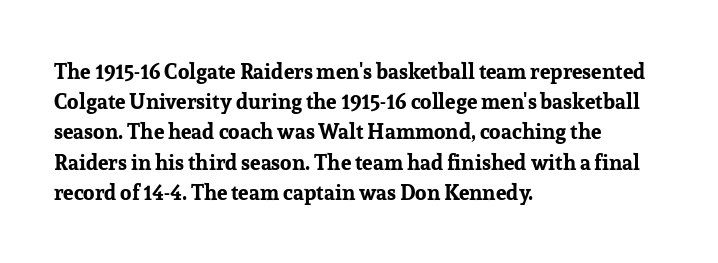
{"italic": "no", "bold": "yes", "underline": "no", "align": "left", "line_spacing": "normal", "line_spacing_ratio": 1.44, "letter_spacing": "normal", "letter_spacing_em": 0.0, "glyph_px": 21}
